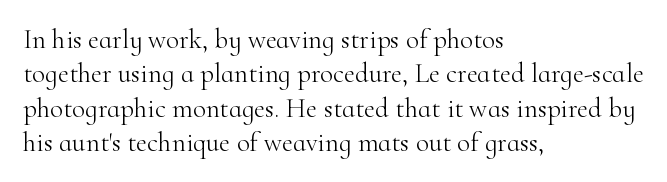
The letterforms sit at book weight or below. Honestly, the letter spacing is just normal — you wouldn't notice it. The type sits square on the baseline with zero lean. Unmarked baselines from the first word to the last. The text block is weighted toward the left margin, trailing off unevenly rightward. The designer left line spacing at the default.
